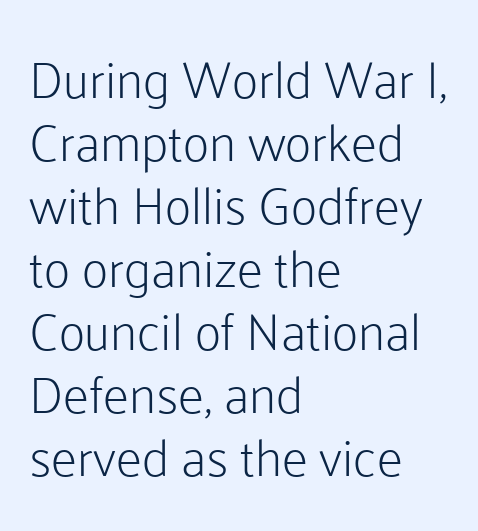
The image shows 52 px light sans-serif type, upright; set left-aligned, line spacing 1.21x, normal letter spacing, not underlined; low stroke contrast and a medium x-height.
